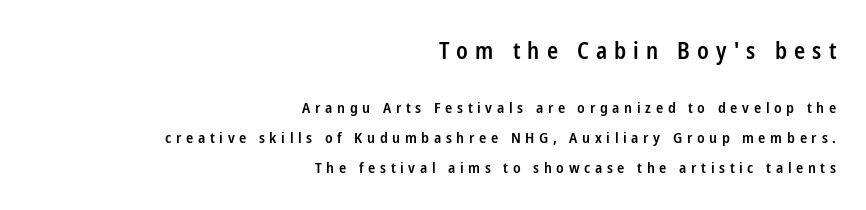
This is the in-between weight designers call semibold or demi. Leftover space on each line is placed entirely before the opening word. This layout puts the oversized block above and the modest block below. Summary of vertical rhythm: relaxed, with wide interline spacing.
